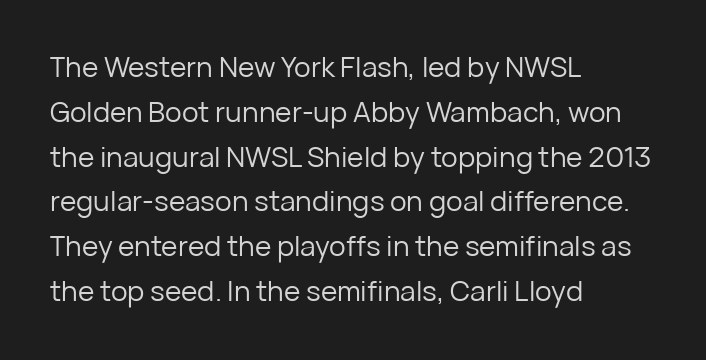
Q: Is the text bold? A: No.
Q: Is the text italic (slanted)? A: No, it is upright.
Q: Is the typeface a serif or a sans-serif typeface? A: Sans-serif.
Q: Is the text underlined? A: No.
Q: How is the paragraph aligned? A: Left-aligned.
Q: Is the spacing between letters normal or unusually wide? A: Normal.
Q: Is the spacing between lines tight, normal or loose? A: Normal.
Q: Width (condensed, normal, or wide)? A: Normal.
Q: Stroke contrast? A: Low.
Q: x-height? A: Medium.
Q: Monospaced? A: No.
